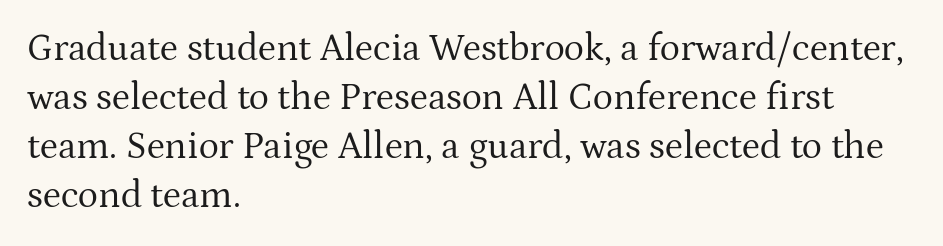
Q: Is the text bold? A: No.
Q: Is the text italic (slanted)? A: No, it is upright.
Q: Is the typeface a serif or a sans-serif typeface? A: Serif.
Q: Is the text underlined? A: No.
Q: How is the paragraph aligned? A: Left-aligned.
Q: Is the spacing between letters normal or unusually wide? A: Normal.
Q: Is the spacing between lines tight, normal or loose? A: Normal.
Q: Width (condensed, normal, or wide)? A: Normal.
Q: Stroke contrast? A: Medium.
Q: x-height? A: Medium.
Q: Monospaced? A: No.
